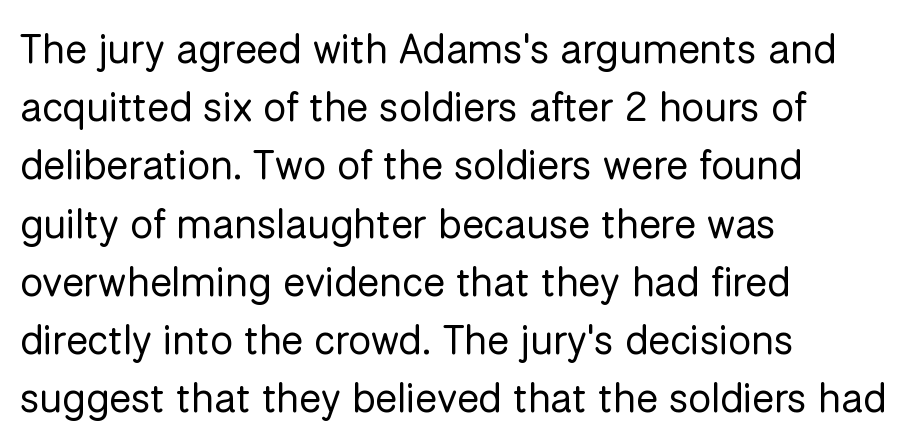
These lines are set flush left with a ragged right edge. The letters carry no serifs — their stems end cleanly without finishing strokes. Honestly, the row spacing looks completely unremarkable. Between one letter and the next there's only the usual sliver of space. Rendered with straight, roman letterforms. Varying glyph widths throughout — classic text-font behaviour.
